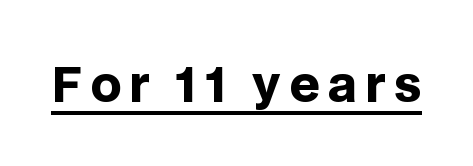
The image shows 48 px heavy sans-serif type, upright; set underlined; low stroke contrast and a large x-height.
